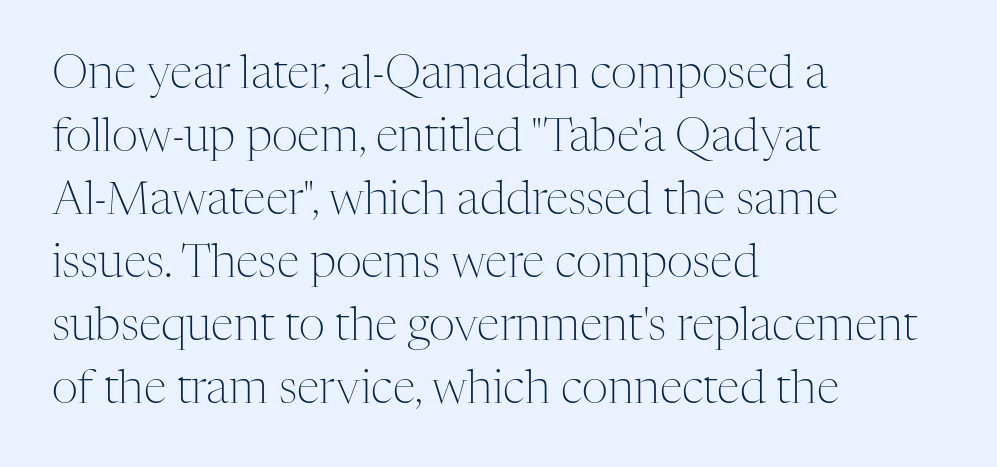
Q: Is the text bold? A: No.
Q: Is the text italic (slanted)? A: No, it is upright.
Q: Is the typeface a serif or a sans-serif typeface? A: Serif.
Q: Is the text underlined? A: No.
Q: How is the paragraph aligned? A: Left-aligned.
Q: Is the spacing between letters normal or unusually wide? A: Normal.
Q: Is the spacing between lines tight, normal or loose? A: Normal.
Q: Width (condensed, normal, or wide)? A: Normal.
Q: Stroke contrast? A: Medium.
Q: x-height? A: Medium.
Q: Monospaced? A: No.
